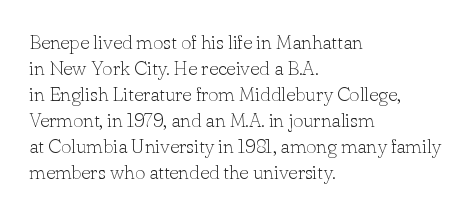
Where is the straight margin? On the left. This sample keeps an unexceptional amount of space between lines. The typesetting does not lean heavy: it is not bold. The gaps between neighbouring characters are ordinary and unremarkable. A clean baseline with only descenders dipping below it.
